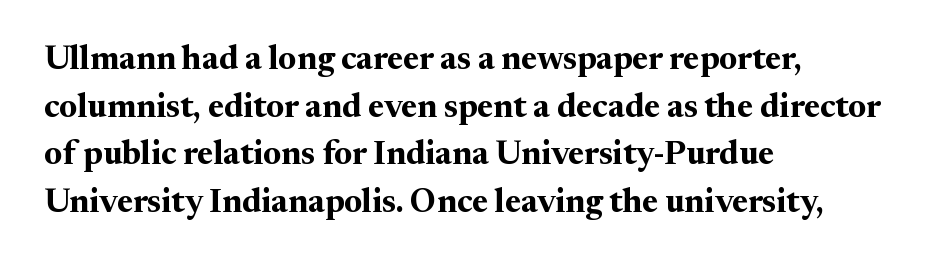
{"serif": "yes", "italic": "no", "bold": "yes", "weight": "bold", "width": "normal", "stroke_contrast": "medium", "x_height": "medium", "monospaced": "no", "underline": "no", "align": "left", "line_spacing": "normal", "line_spacing_ratio": 1.44, "letter_spacing": "normal", "letter_spacing_em": 0.0, "glyph_px": 33}
